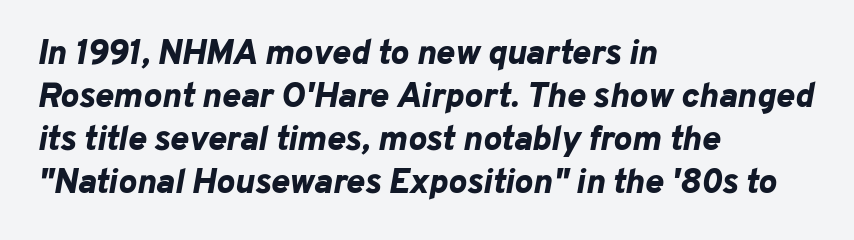
Pretty heavy lettering here — definitely bold. Look at the tracking — it's just the regular setting, nothing added. Character widths vary here, with narrow letters taking less room than wide ones. The space beneath each line is pristine and unruled.
